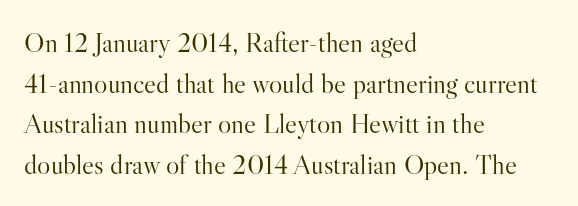
The rendering shows small feet on the letterforms — a serif design. The passage shown is typed in a proportional face where columns would drift. Heaviness? Minimal to ordinary, like unemphasized prose. Evenly set lines give the paragraph a standard silhouette.
